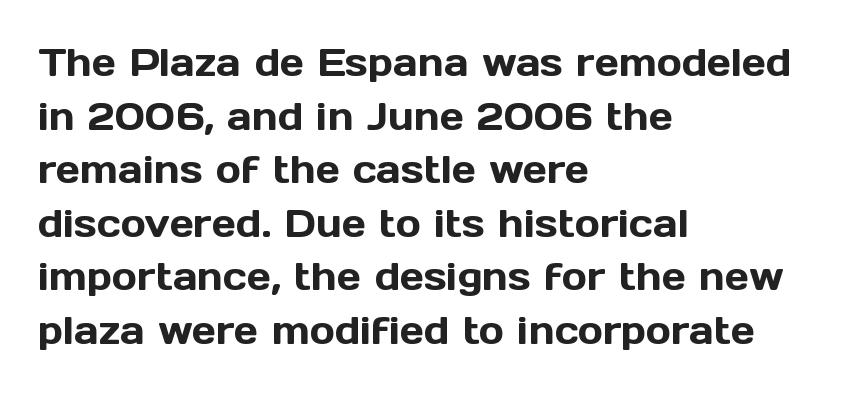
{"serif": "no", "italic": "no", "width": "normal", "x_height": "medium", "monospaced": "no", "underline": "no", "align": "left", "line_spacing": "normal", "line_spacing_ratio": 1.41, "letter_spacing": "normal", "letter_spacing_em": 0.0, "glyph_px": 38}
